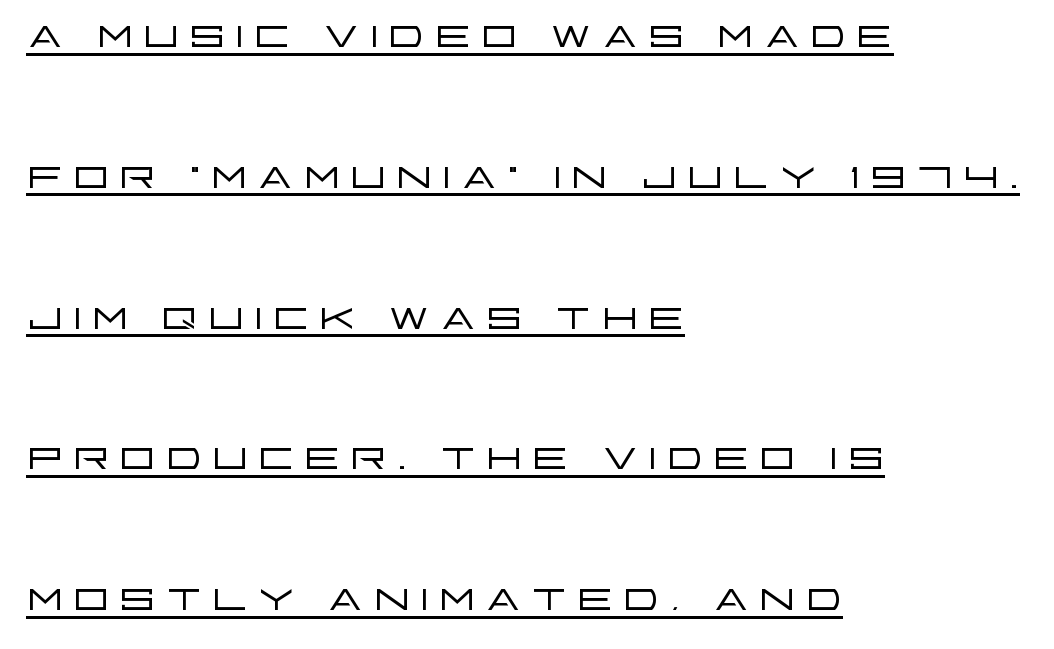
{"serif": "no", "italic": "no", "bold": "no", "weight": "light", "width": "wide", "stroke_contrast": "low", "x_height": "large", "monospaced": "no", "underline": "yes", "align": "left", "line_spacing": "loose", "line_spacing_ratio": 2.47, "glyph_px": 57}
